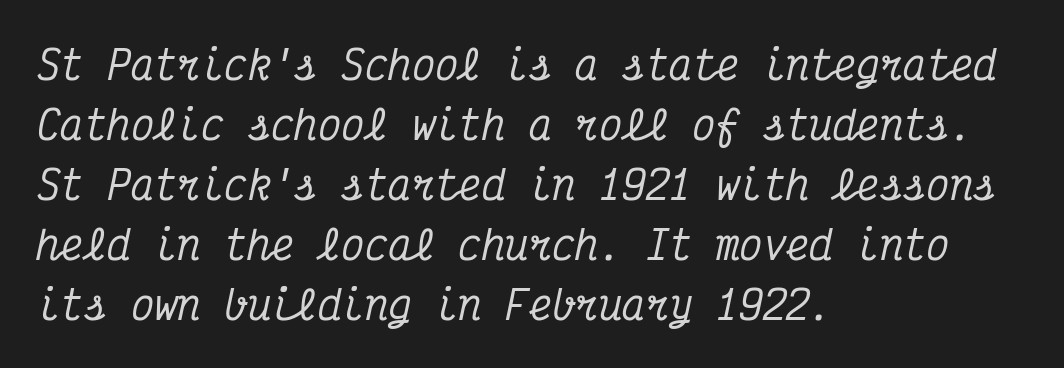
Q: Is the text italic (slanted)? A: Yes, it leans right by about 12 degrees.
Q: Is the typeface a serif or a sans-serif typeface? A: Serif.
Q: Is the text underlined? A: No.
Q: How is the paragraph aligned? A: Left-aligned.
Q: Is the spacing between letters normal or unusually wide? A: Normal.
Q: Is the spacing between lines tight, normal or loose? A: Normal.
Q: Width (condensed, normal, or wide)? A: Condensed.
Q: Stroke contrast? A: Medium.
Q: x-height? A: Medium.
Q: Monospaced? A: Yes.
